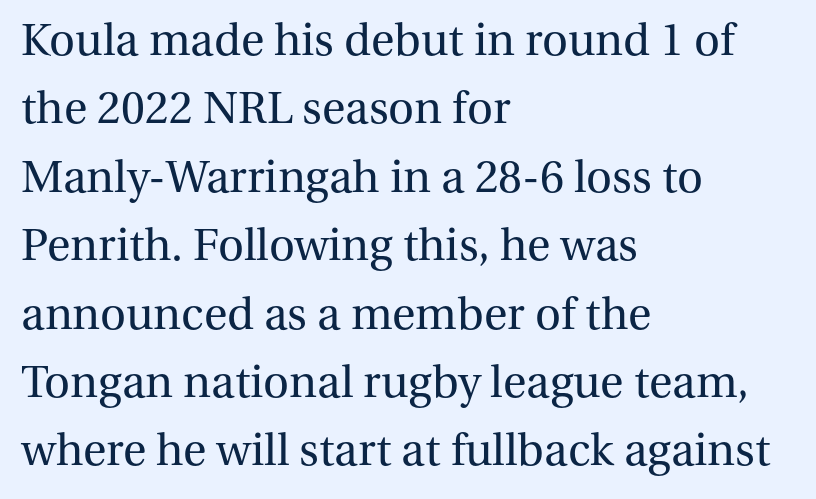
Evenly set lines give the paragraph a standard silhouette. These lines keep a tight, regular rhythm from letter to letter. The text was rendered using a seriffed face with decorative stroke endings. The rag falls on the right side of this text block.
